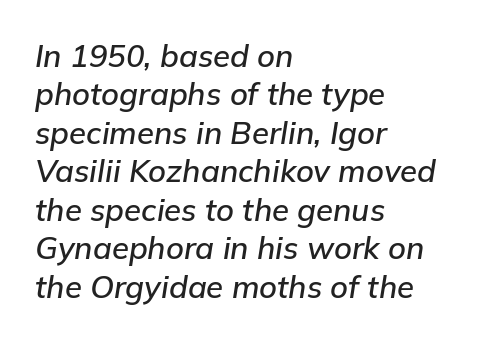
Teacher's note: observe the even left margin — that is flush-left alignment. No word sits above an underline. Looking at the ascenders, they clearly lean. No extra tracking has been applied to these lines. Looks like regular typesetting: each glyph gets only the width it needs.
